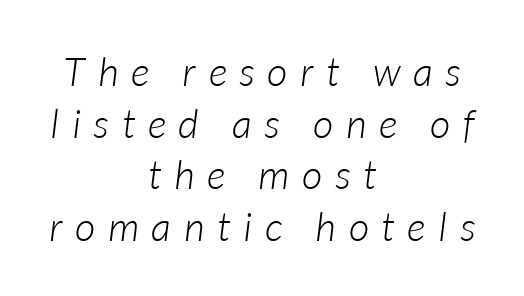
Looks like regular typesetting: each glyph gets only the width it needs. Weight: not bold — regular or lighter. Characters are canted at an angle relative to the baseline's perpendicular. Has an underline been added? It has not. The rows are spaced the way most documents space them.
